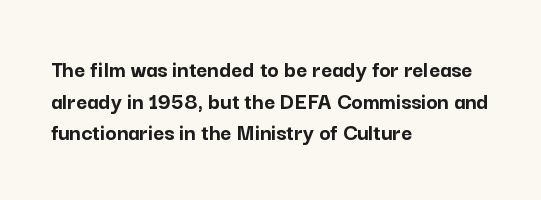
The image shows 24 px bold type, upright; set left-aligned, normal line spacing (1.32x), normal letter spacing, not underlined.
